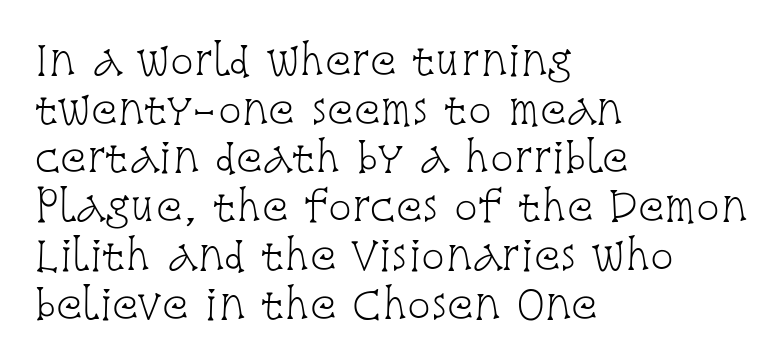
{"serif": "yes", "italic": "no", "bold": "no", "weight": "light", "width": "condensed", "stroke_contrast": "low", "x_height": "large", "monospaced": "no", "underline": "no", "align": "left", "line_spacing": "normal", "line_spacing_ratio": 1.25, "letter_spacing": "normal", "letter_spacing_em": 0.0, "glyph_px": 39}
